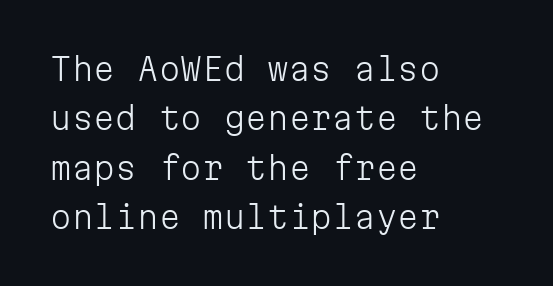
Monospaced: the letters line up in strict vertical columns. Lines of text with bare space underneath. How would I describe the line gaps? Plain and ordinary. Stroke thickness stays within the range of a standard reading face or lighter. Typographically, this falls in the sans-serif category. These lines were composed using upright roman letters.
